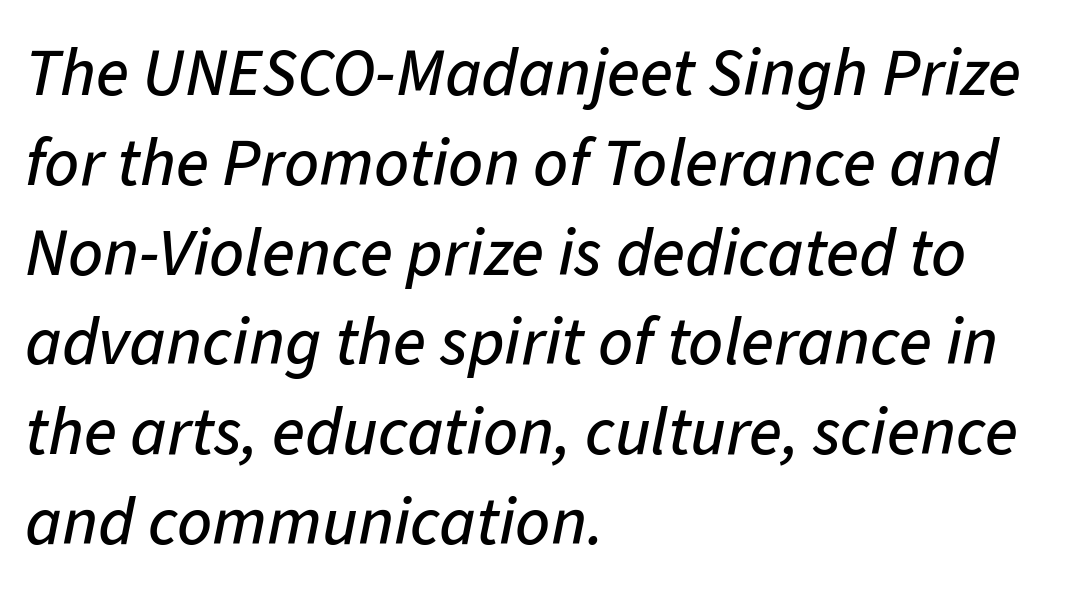
Successive baselines arrive at the customary interval. The glyphs look as if they've been sheared to an angle. There is no visible air inserted between adjacent glyphs. If you drew a ruler down the left edge, every line would touch it. Decoration check: the copy has no underline.
